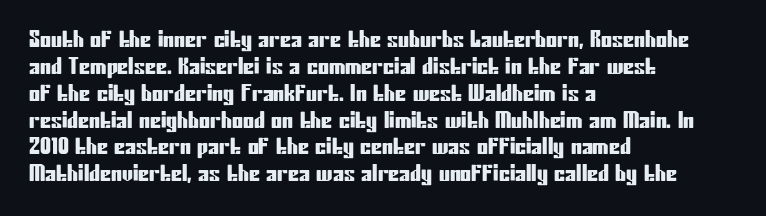
{"italic": "no", "underline": "no", "align": "left", "line_spacing_ratio": 1.22, "letter_spacing": "normal", "letter_spacing_em": 0.0, "glyph_px": 22}
